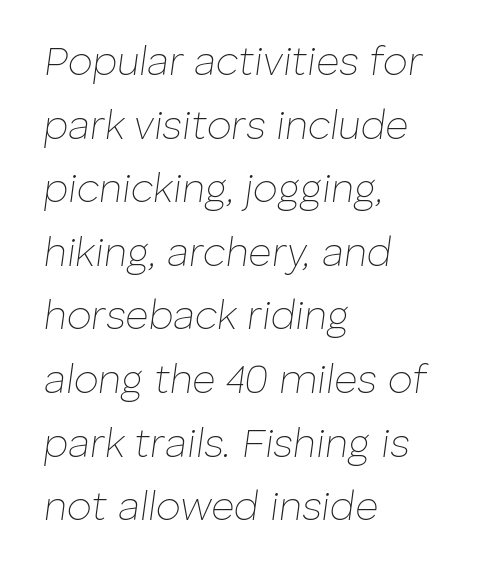
Q: Is the text bold? A: No.
Q: Is the text italic (slanted)? A: Yes, it leans right by about 8 degrees.
Q: Is the text underlined? A: No.
Q: How is the paragraph aligned? A: Left-aligned.
Q: Is the spacing between letters normal or unusually wide? A: Normal.
Q: Is the spacing between lines tight, normal or loose? A: Normal.
Q: Width (condensed, normal, or wide)? A: Normal.
Q: Stroke contrast? A: Low.
Q: x-height? A: Medium.
Q: Monospaced? A: No.
